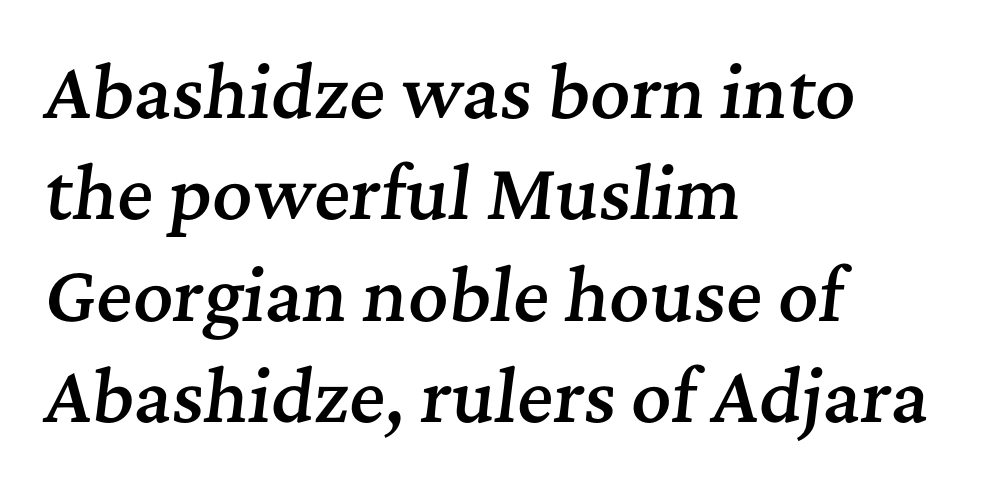
The image shows 69 px semibold serif type, italic (leaning right); set left-aligned, normal line spacing (1.47x), normal letter spacing, not underlined; medium stroke contrast and a medium x-height.
